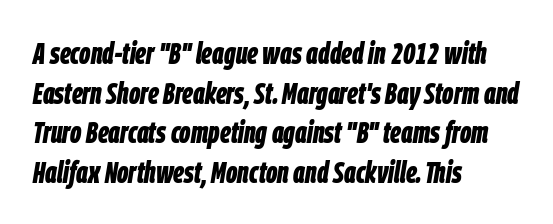
Is this a fixed-width face? No — the glyphs have proportional, varying widths. One glance says typical: line gaps are just what's usual. Tracking value appears to be zero — textbook default spacing. Plenty of ink on the page — the face is bold. Yep, that's italic — everything's leaning.
